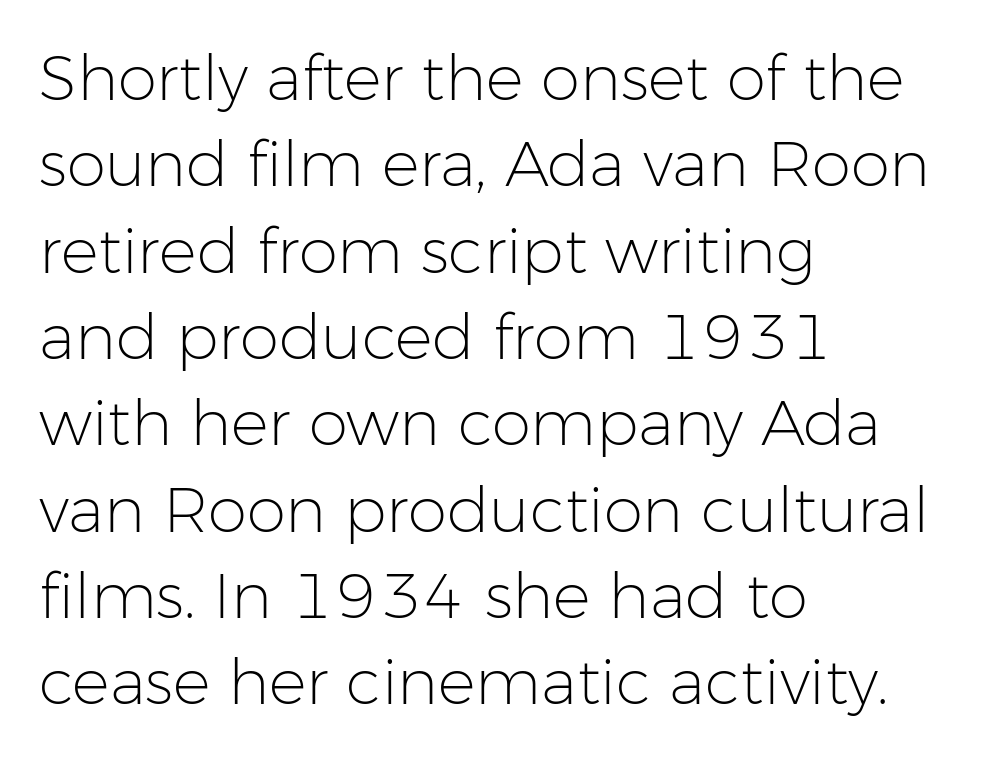
Reading down the column, the eye jumps a familiar distance to each next line. Standard letterfit; no display-style spreading of the glyphs. If you drew a line through each stem, it would be perfectly vertical. In CSS terms this would be text-align: left.
